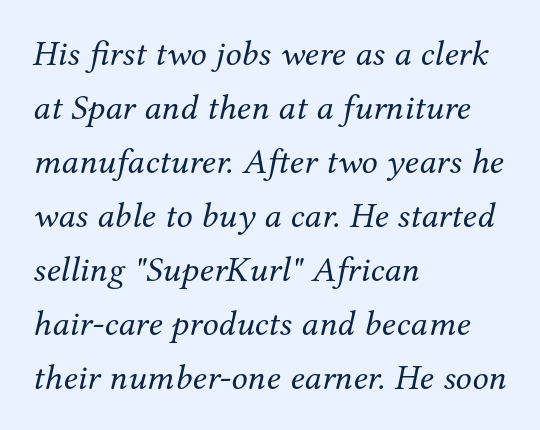
Q: Is the text bold? A: No.
Q: Is the text italic (slanted)? A: Yes, it leans right by about 12 degrees.
Q: Is the typeface a serif or a sans-serif typeface? A: Serif.
Q: Is the text underlined? A: No.
Q: How is the paragraph aligned? A: Left-aligned.
Q: Is the spacing between letters normal or unusually wide? A: Normal.
Q: Is the spacing between lines tight, normal or loose? A: Normal.
Q: Width (condensed, normal, or wide)? A: Normal.
Q: Stroke contrast? A: Medium.
Q: x-height? A: Medium.
Q: Monospaced? A: No.
